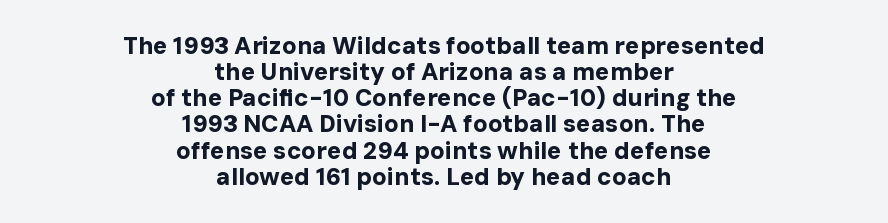
The image shows 24 px bold type, upright; set centered, tight line spacing (1.09x), normal letter spacing, not underlined.
